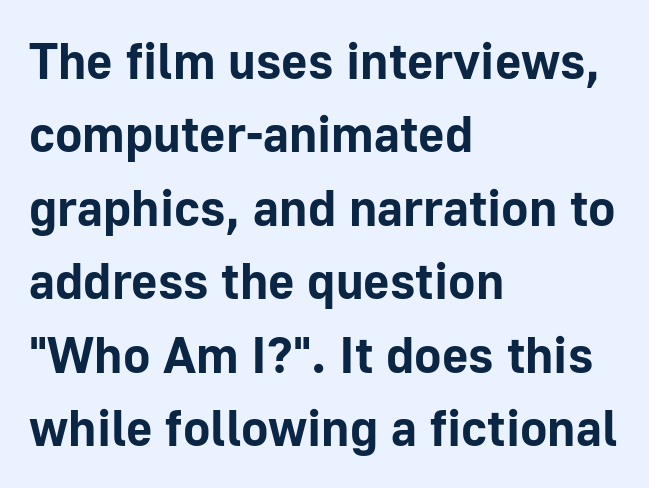
The image shows 51 px bold sans-serif type, upright; set left-aligned, normal line spacing (1.44x), normal letter spacing, not underlined; low stroke contrast and a medium x-height.
